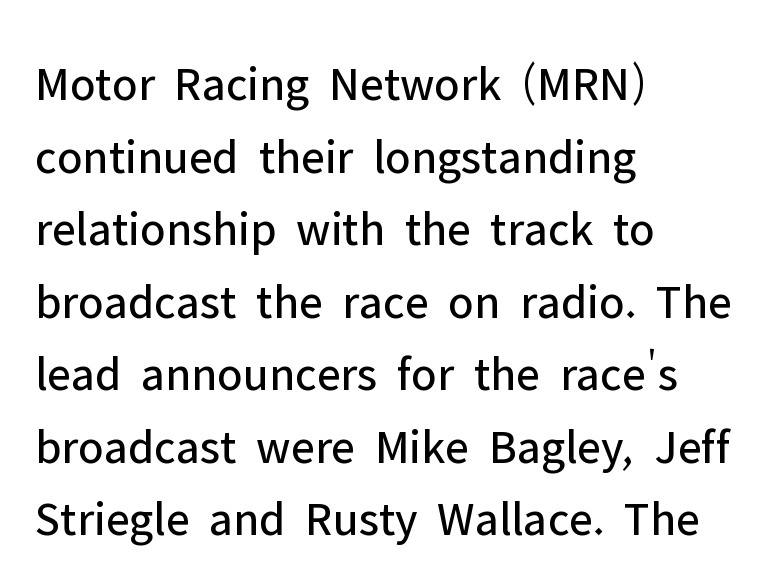
Letters have the restrained weight of plain body copy at most. No feet cap the strokes, marking this as sans-serif type. The glyphs are unaccompanied by any horizontal stroke below them. Spacing between characters is what you'd get straight out of the box. Is there much room between lines? A standard amount, neither cramped nor airy.
